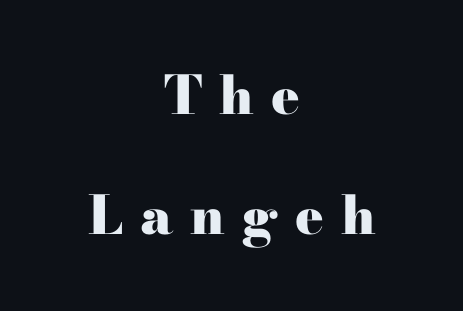
Tracking value appears strongly positive — letters spread wide. Here the designer chose a conventional face with non-uniform glyph widths. Where is the straight margin? There isn't one; the lines are centered. Airy leading. Heavy-handed strokes throughout: this text is bold. What kind of face is this? One with serifs.
